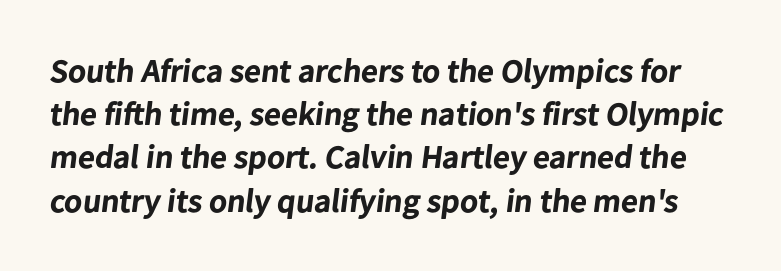
The leading is moderate, giving the passage an even texture. These lines keep a tight, regular rhythm from letter to letter. Does the weight exceed regular? Yes, all the way to bold. The font family rendered here belongs to the sans-serif group.
